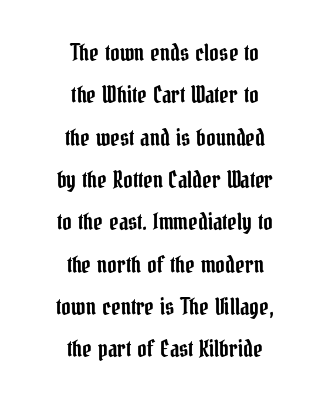
Q: Is the text italic (slanted)? A: No, it is upright.
Q: Is the text underlined? A: No.
Q: How is the paragraph aligned? A: Centered.
Q: Is the spacing between letters normal or unusually wide? A: Normal.
